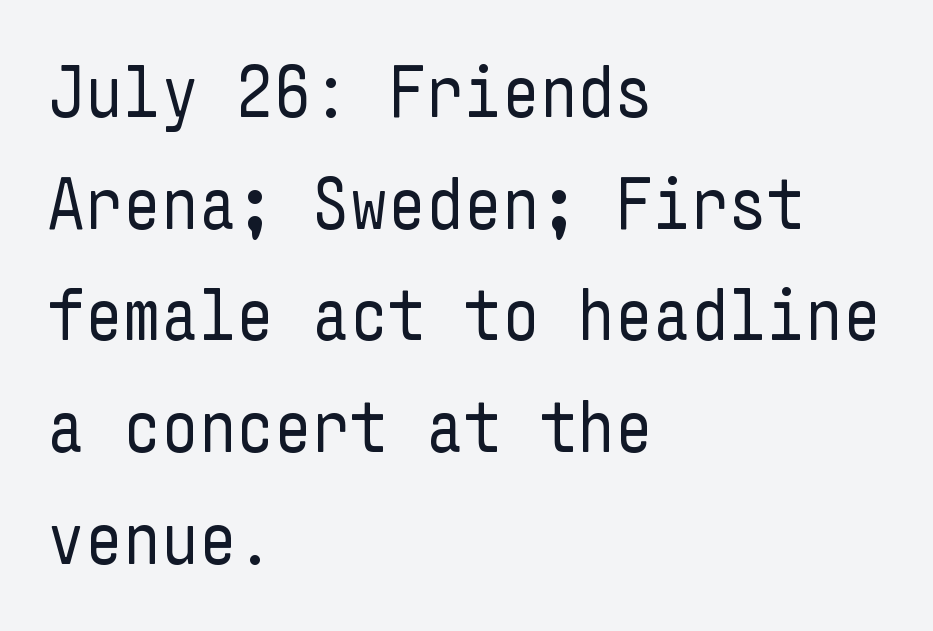
The tracking reads as untouched default to a designer's eye. The rendering uses a moderate line-height, typical for paragraphs. Nope, no serifs anywhere on these letters. The axis of the letterforms is exactly vertical. Any mark beneath the type? The region is blank.
